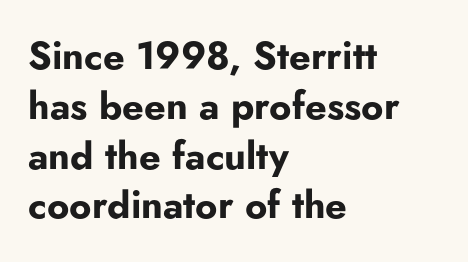
A sans-serif font was chosen for this passage. One-word summary of the alignment: left. Posture: straight, roman, zero tilt. Varying glyph widths throughout — classic text-font behaviour.
